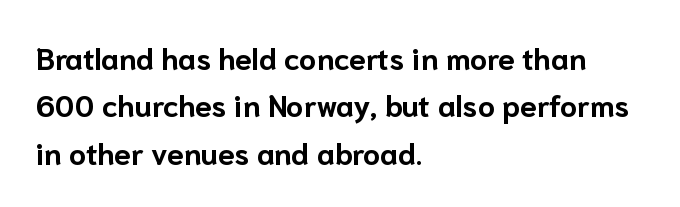
{"serif": "no", "italic": "no", "bold": "yes", "weight": "bold", "width": "normal", "stroke_contrast": "low", "x_height": "medium", "monospaced": "no", "underline": "no", "align": "left", "line_spacing": "normal", "line_spacing_ratio": 1.58, "letter_spacing": "normal", "letter_spacing_em": 0.0, "glyph_px": 30}
